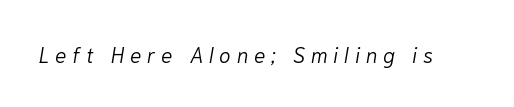
The image shows 21 px text type, italic (leaning right); set unusually wide letter spacing (+0.28 em), not underlined.
